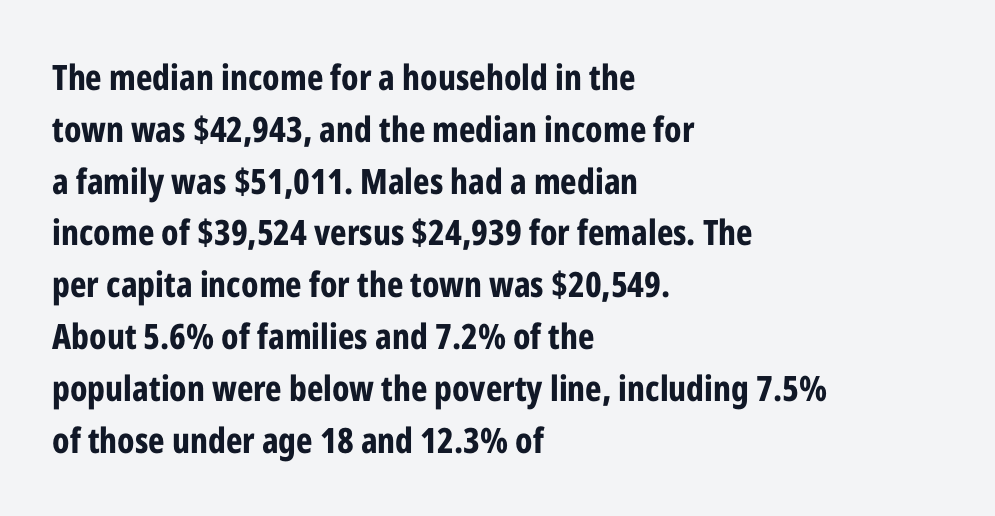
The image shows 35 px bold, condensed sans-serif type, upright; set left-aligned, normal line spacing (1.48x), normal letter spacing, not underlined; low stroke contrast and a medium x-height.
